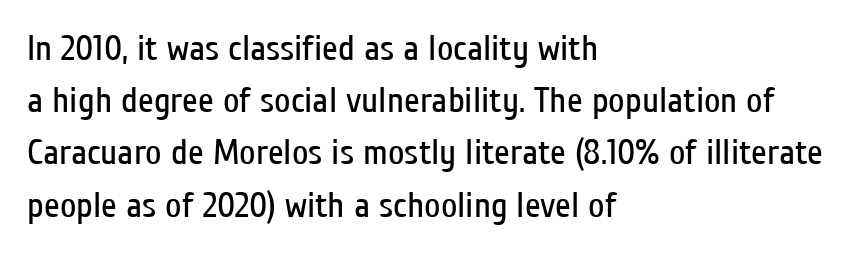
{"serif": "no", "italic": "no", "bold": "no", "weight": "regular", "width": "condensed", "stroke_contrast": "low", "x_height": "medium", "monospaced": "no", "underline": "no", "align": "left", "line_spacing": "normal", "line_spacing_ratio": 1.45, "letter_spacing": "normal", "letter_spacing_em": 0.0, "glyph_px": 36}
